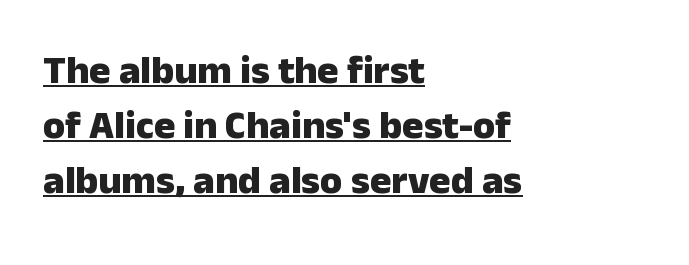
The image shows 40 px heavy sans-serif type, upright; set left-aligned, normal line spacing (1.38x), normal letter spacing, underlined; low stroke contrast and a medium x-height.
